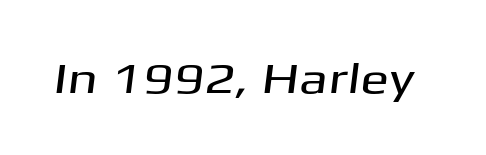
Q: Is the typeface a serif or a sans-serif typeface? A: Sans-serif.
Q: Is the text underlined? A: No.
Q: Is the spacing between letters normal or unusually wide? A: Normal.
Q: Width (condensed, normal, or wide)? A: Wide.
Q: Stroke contrast? A: Medium.
Q: x-height? A: Medium.
Q: Monospaced? A: No.
